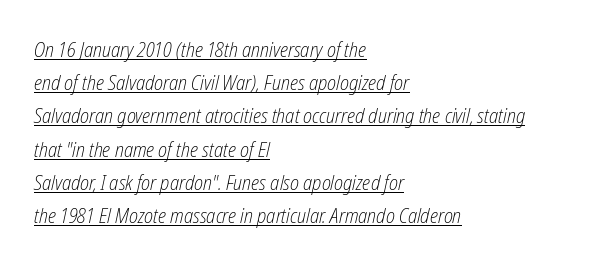
{"italic": "yes", "lean": "right", "slant_degrees": 12, "bold": "no", "underline": "yes", "align": "left", "line_spacing": "normal", "line_spacing_ratio": 1.58, "letter_spacing": "normal", "letter_spacing_em": 0.0, "glyph_px": 21}
